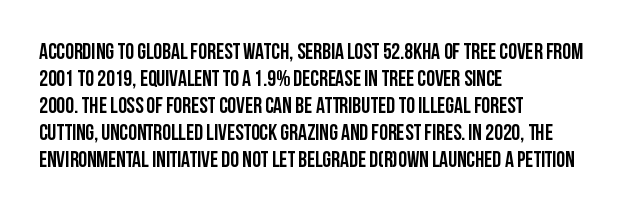
Q: Is the text bold? A: Yes.
Q: Is the text italic (slanted)? A: No, it is upright.
Q: Is the text underlined? A: No.
Q: How is the paragraph aligned? A: Left-aligned.
Q: Is the spacing between letters normal or unusually wide? A: Normal.
